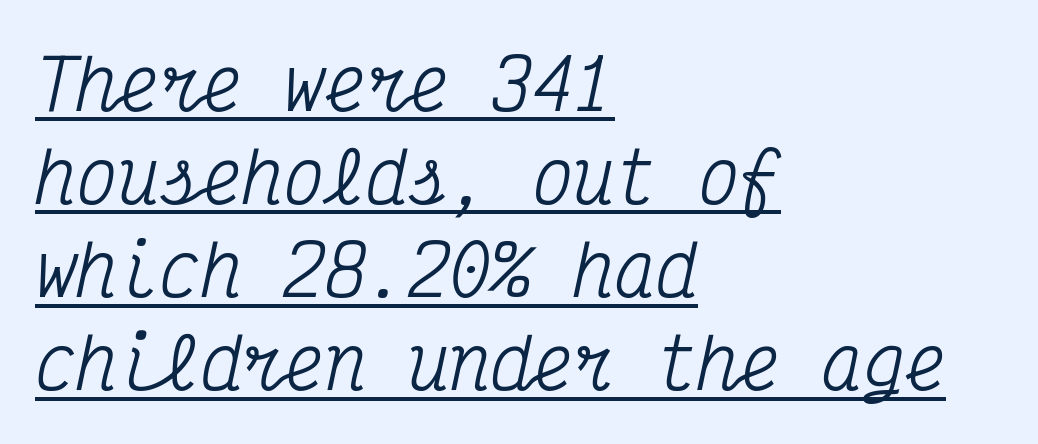
Q: Is the text italic (slanted)? A: Yes, it leans right by about 12 degrees.
Q: Is the typeface a serif or a sans-serif typeface? A: Serif.
Q: Is the text underlined? A: Yes.
Q: How is the paragraph aligned? A: Left-aligned.
Q: Is the spacing between letters normal or unusually wide? A: Normal.
Q: Is the spacing between lines tight, normal or loose? A: Normal.
Q: Width (condensed, normal, or wide)? A: Condensed.
Q: Stroke contrast? A: Medium.
Q: x-height? A: Medium.
Q: Monospaced? A: Yes.
